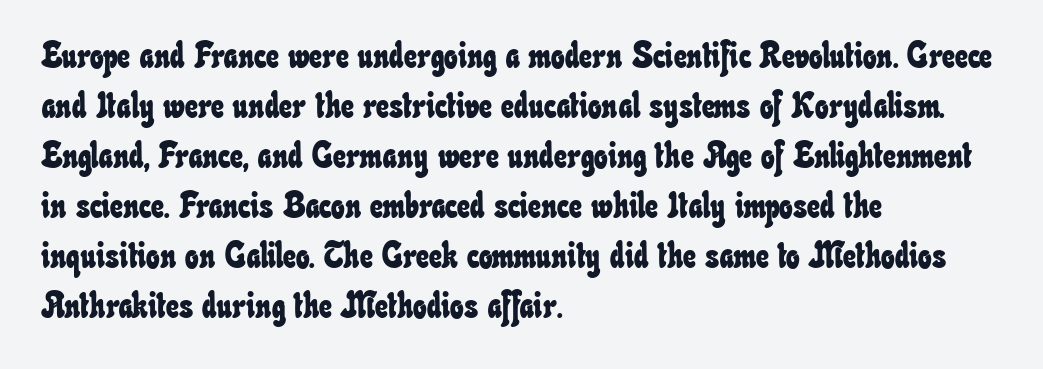
{"width": "condensed", "stroke_contrast": "low", "x_height": "small", "monospaced": "no", "underline": "no", "align": "left", "line_spacing": "normal", "line_spacing_ratio": 1.39, "letter_spacing": "normal", "letter_spacing_em": 0.0, "glyph_px": 36}
